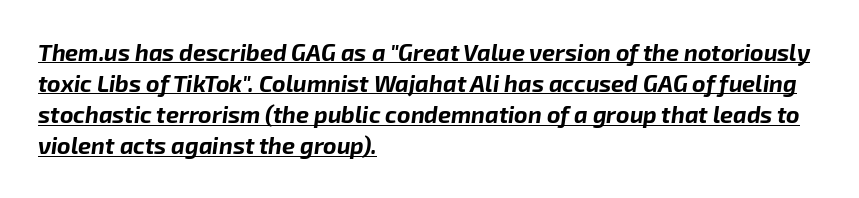
Rows of type keep a routine distance in the vertical direction. The typesetting leans heavy: a genuine bold. Tracking here is standard; glyphs follow each other at the usual distance. Characters are canted at an angle relative to the baseline's perpendicular. Glance below the letters and you will spot a drawn line. Alignment: flush left.
